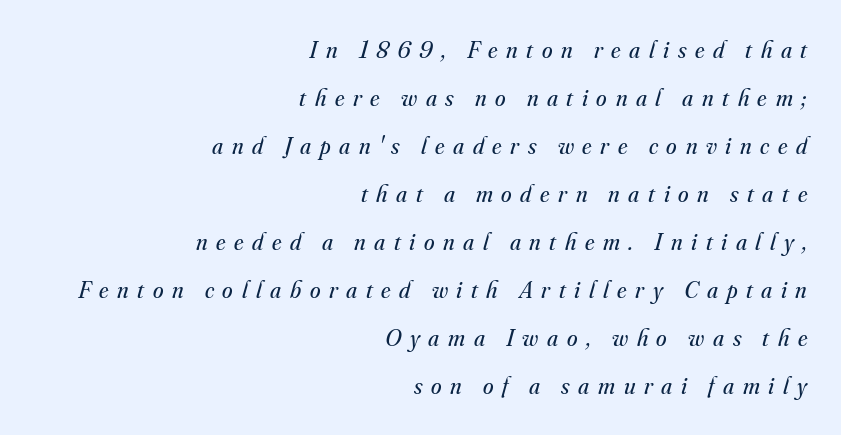
{"italic": "yes", "lean": "right", "slant_degrees": 16, "bold": "no", "underline": "no", "align": "right", "line_spacing": "loose", "line_spacing_ratio": 2.0, "letter_spacing": "wide", "letter_spacing_em": 0.36, "glyph_px": 24}
